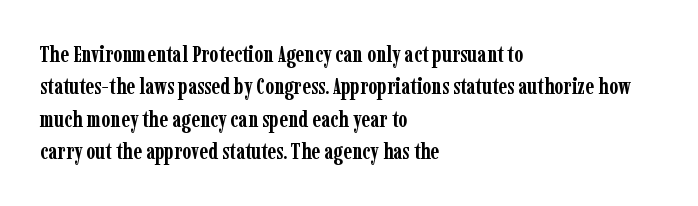
{"italic": "no", "bold": "yes", "underline": "no", "align": "left", "line_spacing": "normal", "line_spacing_ratio": 1.41, "letter_spacing": "normal", "letter_spacing_em": 0.0, "glyph_px": 23}
